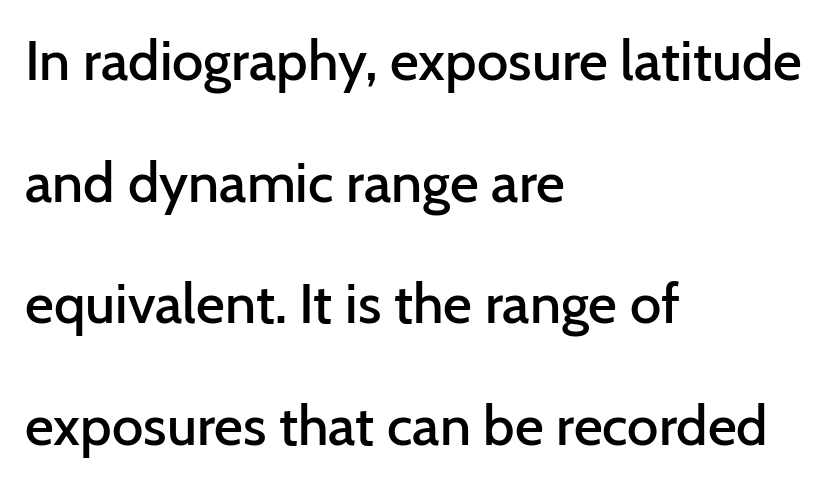
The line texture is even and compact thanks to regular tracking. As a designer I'd log this as weight 600, semibold. When letters stand straight like this, we call the style roman or upright. Lines of text with bare space underneath. Summary of vertical rhythm: relaxed, with wide interline spacing.
